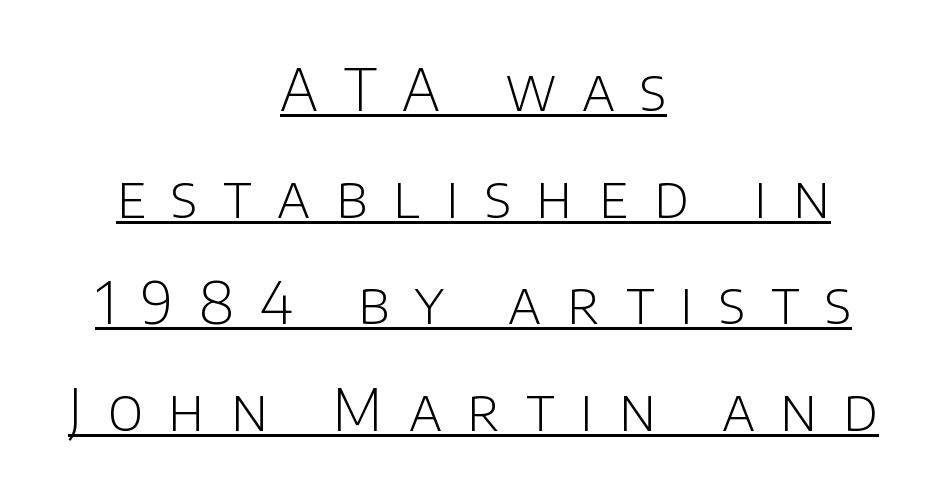
{"serif": "no", "italic": "no", "bold": "no", "weight": "light", "width": "normal", "stroke_contrast": "low", "x_height": "large", "monospaced": "no", "underline": "yes", "align": "center", "line_spacing_ratio": 1.84, "letter_spacing": "wide", "letter_spacing_em": 0.44, "glyph_px": 58}
